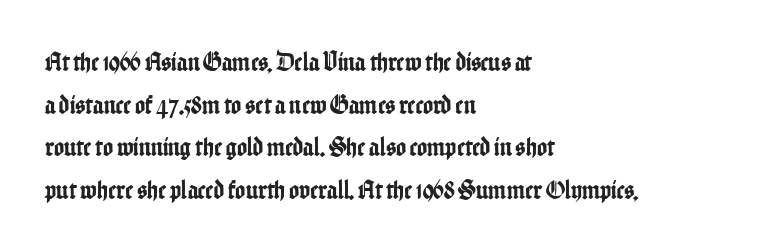
The words here are not underlined. Upright lettering throughout. This rendering leaves character spacing at its baseline value. These lines stack with their left ends in a neat column. Vertical spacing — default.
